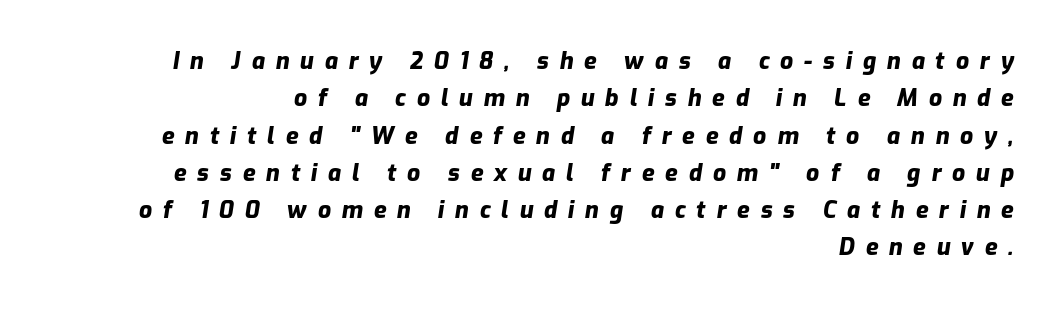
Q: Is the text bold? A: Yes.
Q: Is the text italic (slanted)? A: Yes, it leans right by about 9 degrees.
Q: Is the text underlined? A: No.
Q: How is the paragraph aligned? A: Right-aligned.
Q: Is the spacing between letters normal or unusually wide? A: Unusually wide.
Q: Is the spacing between lines tight, normal or loose? A: Normal.
